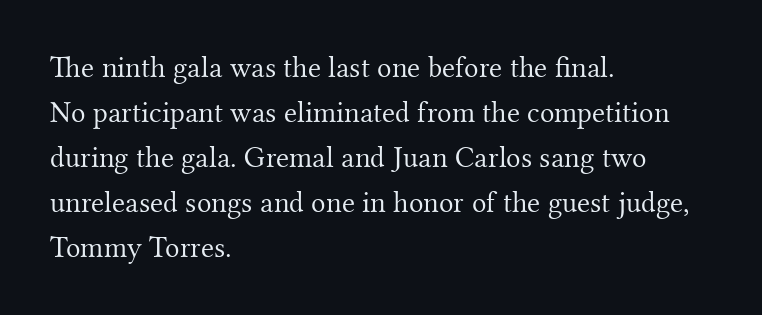
The image shows 30 px light serif type, upright; set left-aligned, normal line spacing (1.5x), normal letter spacing, not underlined; medium stroke contrast and a small x-height.
